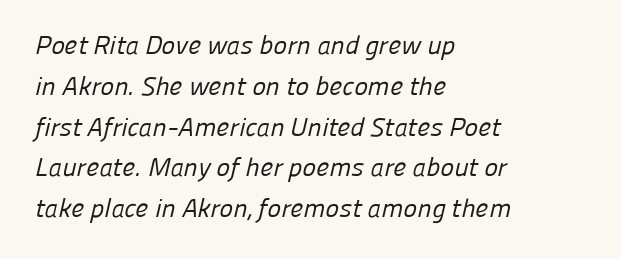
Q: Is the text bold? A: No.
Q: Is the text underlined? A: No.
Q: How is the paragraph aligned? A: Left-aligned.
Q: Is the spacing between letters normal or unusually wide? A: Normal.
Q: Is the spacing between lines tight, normal or loose? A: Normal.
